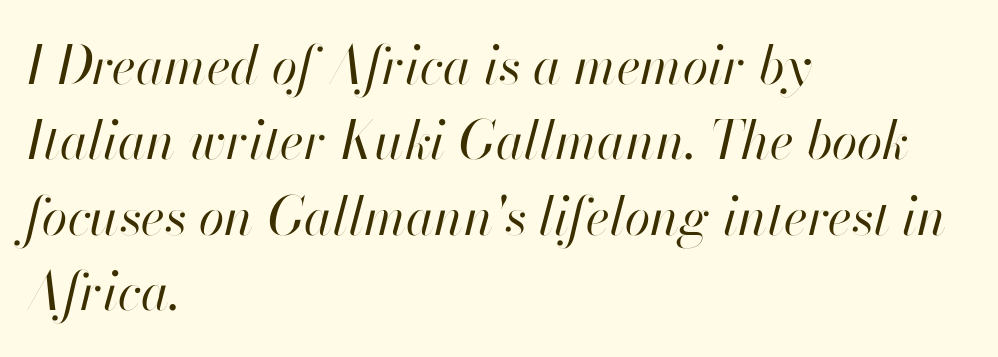
The image shows 52 px regular-weight type, italic (leaning right); set left-aligned, normal line spacing (1.45x), normal letter spacing, not underlined; high stroke contrast and a small x-height.
